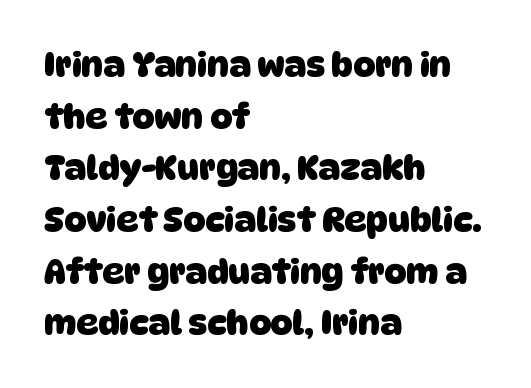
The image shows 34 px heavy sans-serif type; set left-aligned, normal line spacing (1.52x), normal letter spacing, not underlined; low stroke contrast and a large x-height.
